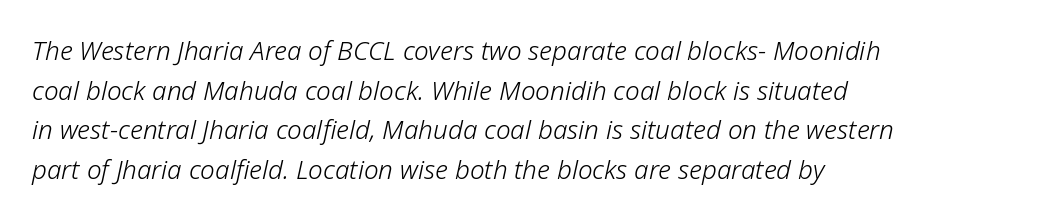
{"italic": "yes", "lean": "right", "slant_degrees": 12, "bold": "no", "underline": "no", "align": "left", "line_spacing": "normal", "line_spacing_ratio": 1.52, "letter_spacing": "normal", "letter_spacing_em": 0.0, "glyph_px": 26}
